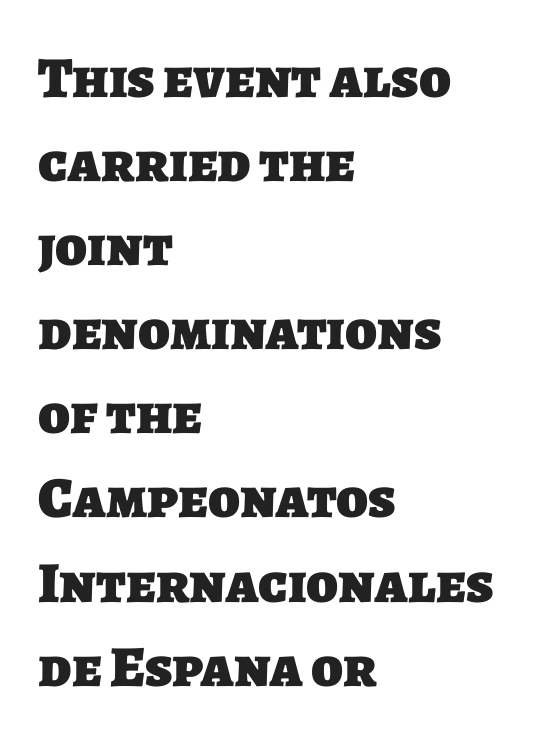
Q: Is the text bold? A: Yes.
Q: Is the typeface a serif or a sans-serif typeface? A: Sans-serif.
Q: Is the text underlined? A: No.
Q: How is the paragraph aligned? A: Left-aligned.
Q: Is the spacing between letters normal or unusually wide? A: Normal.
Q: Is the spacing between lines tight, normal or loose? A: Normal.
Q: Width (condensed, normal, or wide)? A: Normal.
Q: Stroke contrast? A: Low.
Q: x-height? A: Large.
Q: Monospaced? A: No.
